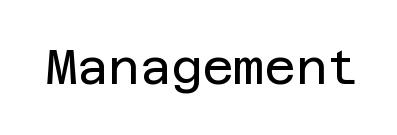
The image shows 48 px regular-weight sans-serif type, upright; set normal letter spacing, not underlined; low stroke contrast and a large x-height.
